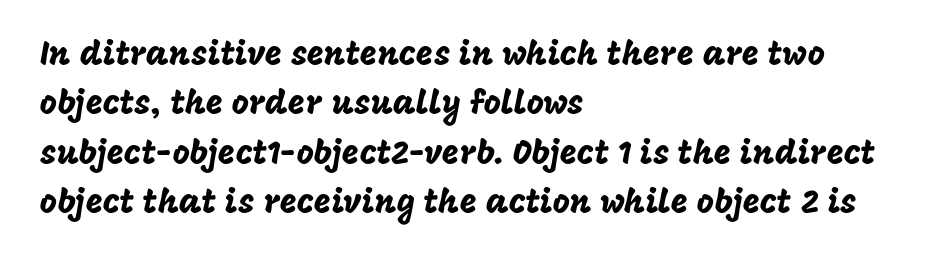
The image shows 33 px sans-serif type; set left-aligned, normal line spacing (1.5x), normal letter spacing, not underlined; low stroke contrast and a large x-height.
